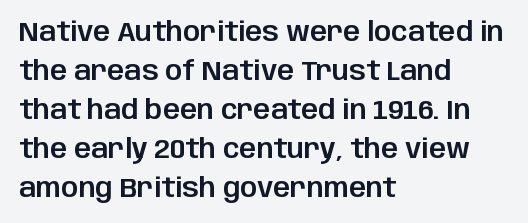
This block has exactly the height ordinary leading produces. The specimen reads as upright at a glance. Letters rest on an invisible, unmarked baseline. Compared with typical body copy, the letter spacing here is the same.
